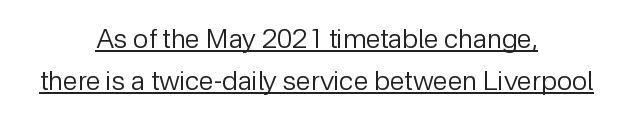
Q: Is the text bold? A: No.
Q: Is the text italic (slanted)? A: No, it is upright.
Q: Is the text underlined? A: Yes.
Q: How is the paragraph aligned? A: Centered.
Q: Is the spacing between letters normal or unusually wide? A: Normal.
Q: Is the spacing between lines tight, normal or loose? A: Normal.
